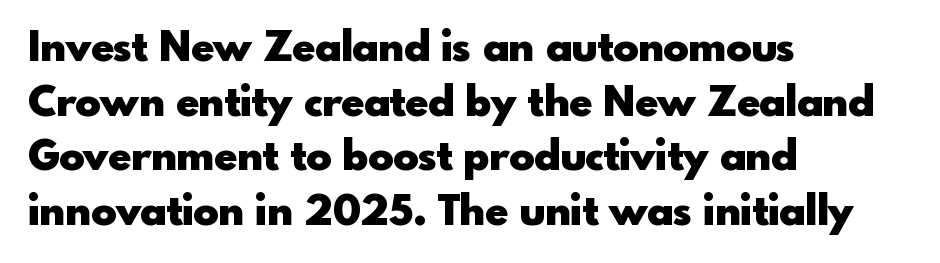
This sample has the flowing, uneven cadence of proportional lettering. I'd describe the lettering as bold — thick and assertive. Each new line begins a customary step beneath the previous one. These lines keep a tight, regular rhythm from letter to letter. Ordinary non-slanted type is in use. Honestly, there is no underline to notice here at all.
